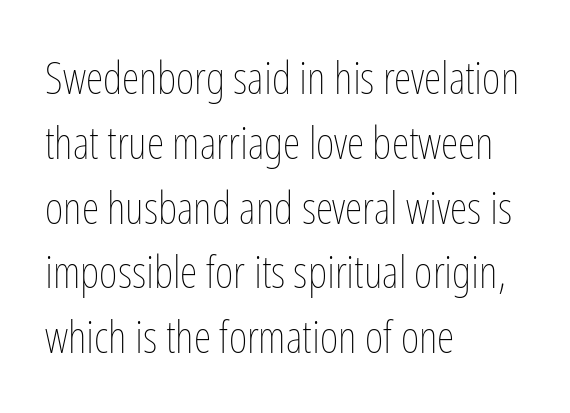
The image shows 45 px thin, condensed type, upright; set left-aligned, normal line spacing (1.44x), normal letter spacing, not underlined; low stroke contrast and a medium x-height.
